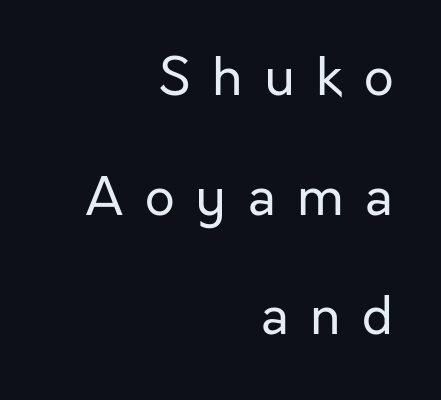
{"serif": "no", "italic": "no", "bold": "no", "weight": "regular", "width": "normal", "stroke_contrast": "low", "x_height": "medium", "monospaced": "no", "underline": "no", "align": "right", "line_spacing": "loose", "line_spacing_ratio": 2.3, "letter_spacing": "wide", "letter_spacing_em": 0.41, "glyph_px": 52}
